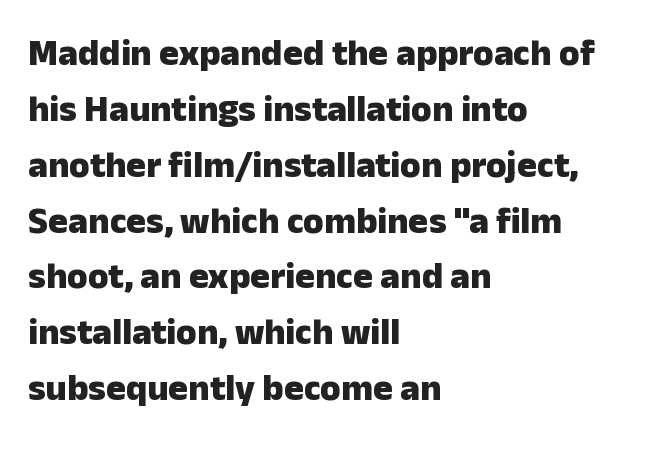
{"serif": "no", "italic": "no", "bold": "yes", "weight": "heavy", "width": "normal", "stroke_contrast": "low", "x_height": "medium", "monospaced": "no", "underline": "no", "align": "left", "line_spacing": "normal", "line_spacing_ratio": 1.51, "letter_spacing": "normal", "letter_spacing_em": 0.0, "glyph_px": 37}
